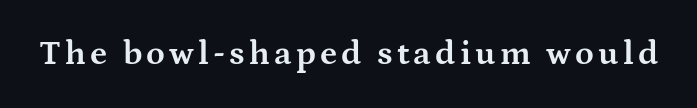
{"serif": "yes", "italic": "no", "bold": "yes", "weight": "bold", "width": "wide", "stroke_contrast": "medium", "x_height": "medium", "monospaced": "no", "underline": "no", "glyph_px": 34}
